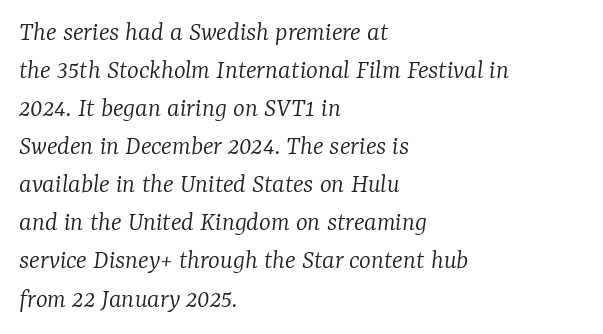
The image shows 28 px light serif type, italic (leaning right); set left-aligned, normal line spacing (1.36x), normal letter spacing, not underlined; low stroke contrast and a medium x-height.
